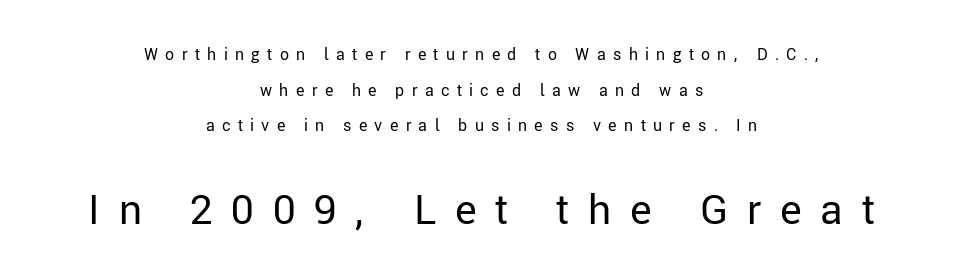
The image shows 41 px regular-weight sans-serif type, upright; set centered, loose line spacing (2.23x), unusually wide letter spacing (+0.46 em), not underlined; the second (bottom) block is 2.56x larger; low stroke contrast and a medium x-height.
